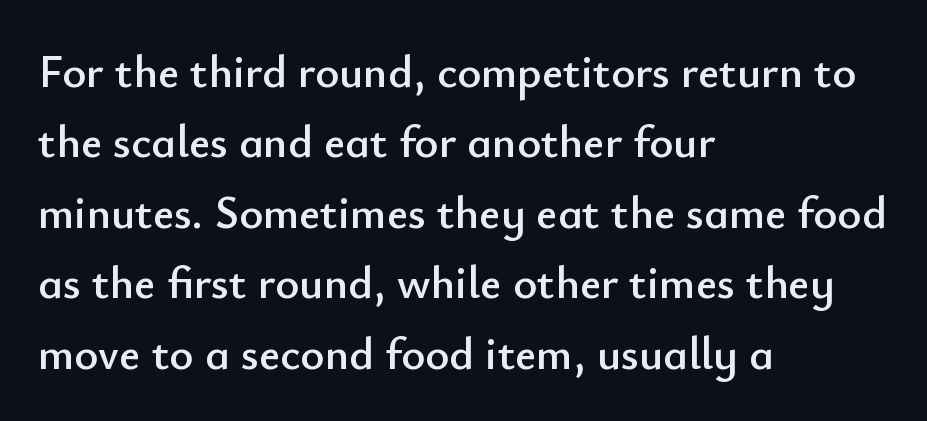
Q: Is the text italic (slanted)? A: No, it is upright.
Q: Is the typeface a serif or a sans-serif typeface? A: Sans-serif.
Q: Is the text underlined? A: No.
Q: How is the paragraph aligned? A: Left-aligned.
Q: Is the spacing between letters normal or unusually wide? A: Normal.
Q: Is the spacing between lines tight, normal or loose? A: Normal.
Q: Width (condensed, normal, or wide)? A: Normal.
Q: Stroke contrast? A: Low.
Q: x-height? A: Small.
Q: Monospaced? A: No.
